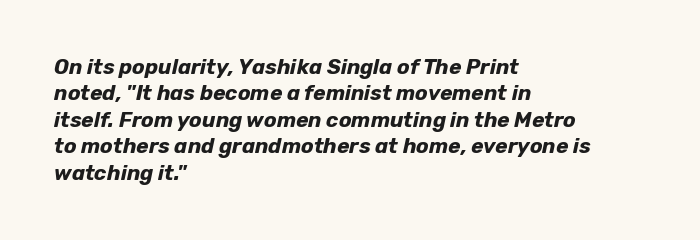
Short note: letters normally spaced. Slant detected: the letters are inclined. The strokes are fattened all the way to bold. The rag falls on the right side of this text block. Any mark beneath the type? The region is blank.
